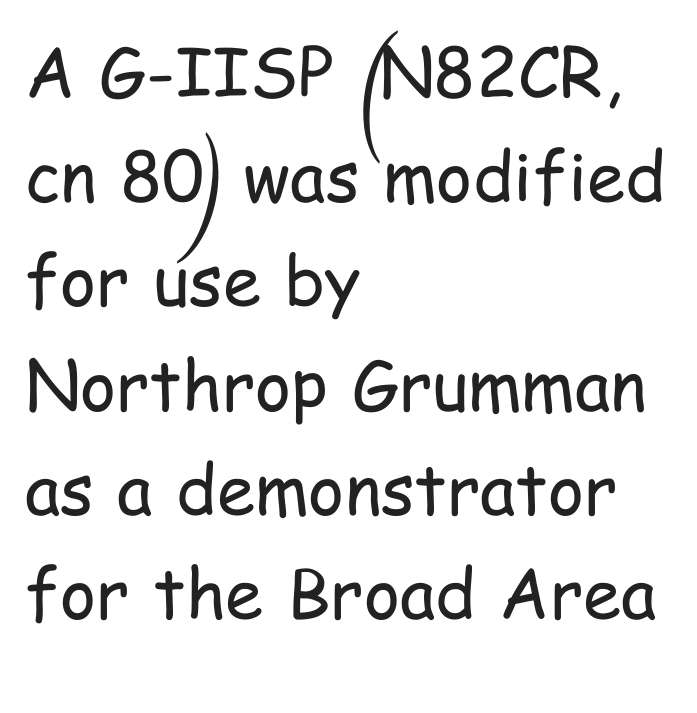
The image shows 69 px regular-weight, condensed sans-serif type, upright; set left-aligned, normal line spacing (1.51x), normal letter spacing, not underlined; low stroke contrast and a medium x-height.
